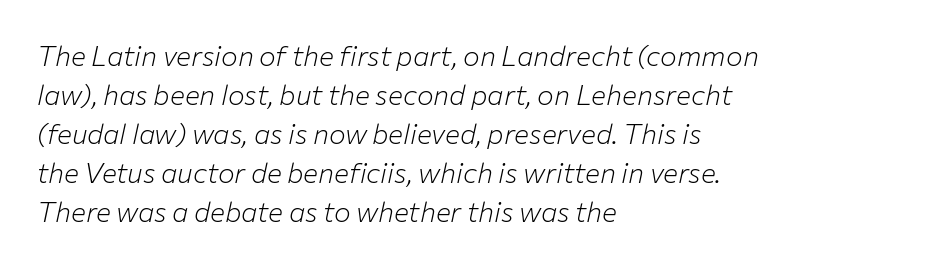
Q: Is the text bold? A: No.
Q: Is the text italic (slanted)? A: Yes, it leans right by about 12 degrees.
Q: Is the text underlined? A: No.
Q: How is the paragraph aligned? A: Left-aligned.
Q: Is the spacing between letters normal or unusually wide? A: Normal.
Q: Is the spacing between lines tight, normal or loose? A: Normal.
Q: Width (condensed, normal, or wide)? A: Normal.
Q: Stroke contrast? A: Low.
Q: x-height? A: Medium.
Q: Monospaced? A: No.
